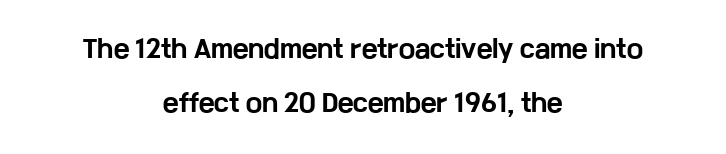
Q: Is the text bold? A: Yes.
Q: Is the text italic (slanted)? A: No, it is upright.
Q: Is the text underlined? A: No.
Q: How is the paragraph aligned? A: Centered.
Q: Is the spacing between letters normal or unusually wide? A: Normal.
Q: Is the spacing between lines tight, normal or loose? A: Loose.
